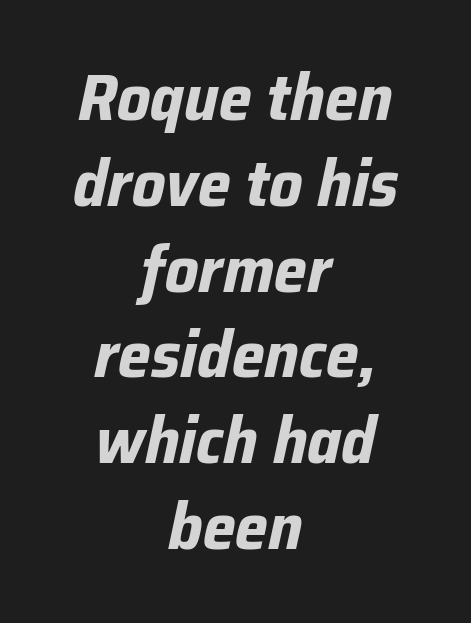
You could not count columns in this text — the font is proportionally spaced. What weight is shown? A full bold with thick strokes. When letters slant like this, we call the style italic. This sample keeps an unexceptional amount of space between lines.
